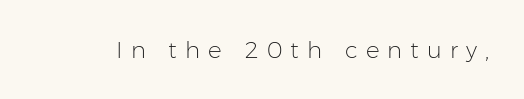
Q: Is the text bold? A: No.
Q: Is the text italic (slanted)? A: No, it is upright.
Q: Is the text underlined? A: No.
Q: Is the spacing between letters normal or unusually wide? A: Unusually wide.
